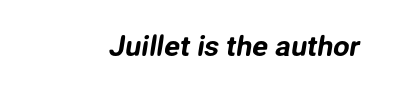
Q: Is the typeface a serif or a sans-serif typeface? A: Sans-serif.
Q: Is the text underlined? A: No.
Q: Is the spacing between letters normal or unusually wide? A: Normal.
Q: Width (condensed, normal, or wide)? A: Normal.
Q: Stroke contrast? A: Low.
Q: x-height? A: Medium.
Q: Monospaced? A: No.
